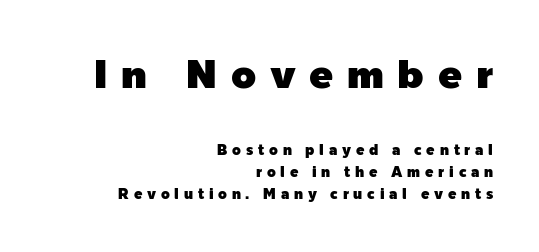
Q: Is the text italic (slanted)? A: No, it is upright.
Q: Is the typeface a serif or a sans-serif typeface? A: Sans-serif.
Q: Is the text underlined? A: No.
Q: How is the paragraph aligned? A: Right-aligned.
Q: Is the spacing between letters normal or unusually wide? A: Unusually wide.
Q: Is the spacing between lines tight, normal or loose? A: Normal.
Q: Which block of text is set in a larger size, the first (top) or the second (bottom)? A: The first (top) one.
Q: Width (condensed, normal, or wide)? A: Normal.
Q: x-height? A: Medium.
Q: Monospaced? A: No.
